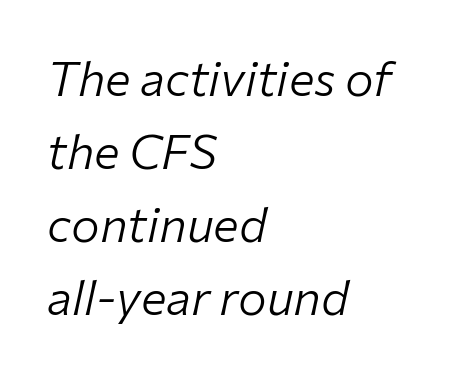
{"italic": "yes", "lean": "right", "slant_degrees": 12, "bold": "no", "weight": "light", "width": "normal", "stroke_contrast": "low", "x_height": "medium", "monospaced": "no", "underline": "no", "align": "left", "line_spacing": "normal", "line_spacing_ratio": 1.52, "letter_spacing": "normal", "letter_spacing_em": 0.0, "glyph_px": 48}
